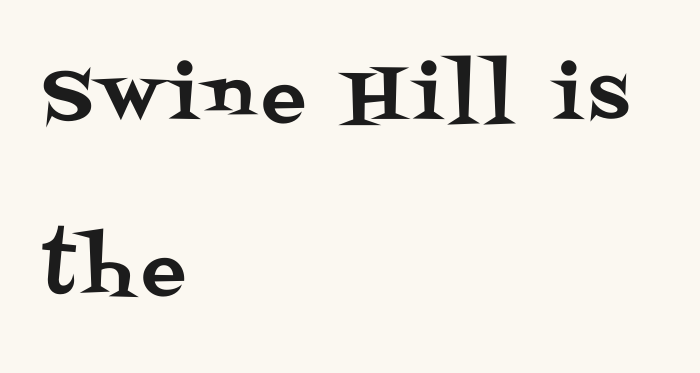
The baseline area is clear. The ragged edge is on the right, which tells us the setting is flush left. Looks like regular typesetting: each glyph gets only the width it needs. The font's upright variant was chosen for this text. Type style note: has serifs. The leading is generous, giving the passage an open texture.
